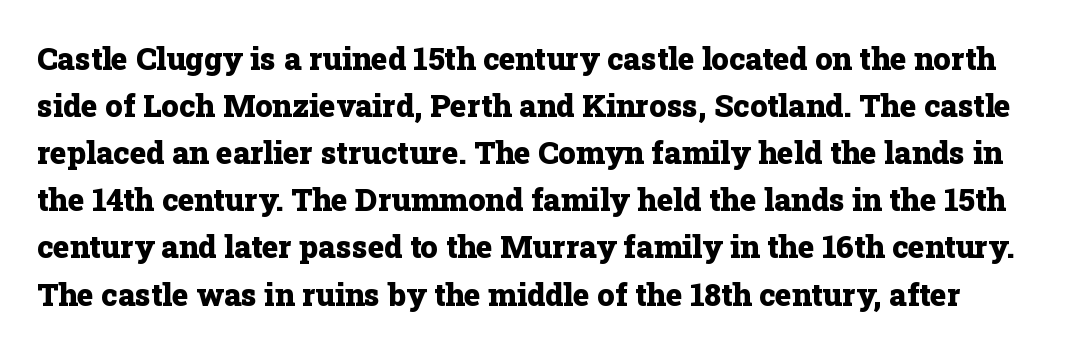
The image shows 31 px heavy serif type, upright; set normal line spacing (1.52x), normal letter spacing, not underlined; low stroke contrast and a medium x-height.
